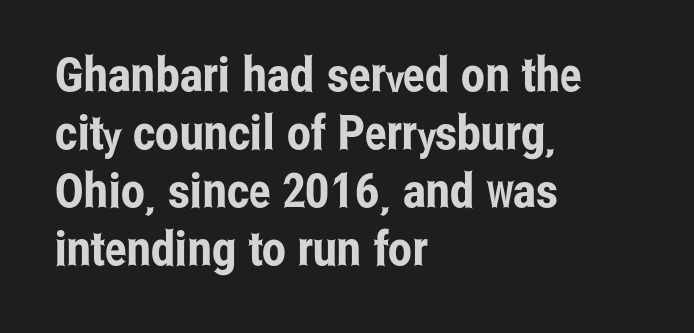
Nope, no serifs anywhere on these letters. Varying glyph widths throughout — classic text-font behaviour. Which margin do the lines hug? The left one — the right edge is uneven. This sample uses an upright cut, with every glyph sitting square on the baseline.
